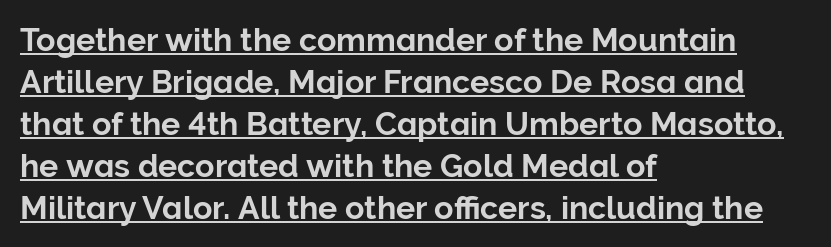
The image shows 32 px sans-serif type, upright; set left-aligned, normal line spacing (1.31x), normal letter spacing, underlined; low stroke contrast and a medium x-height.
